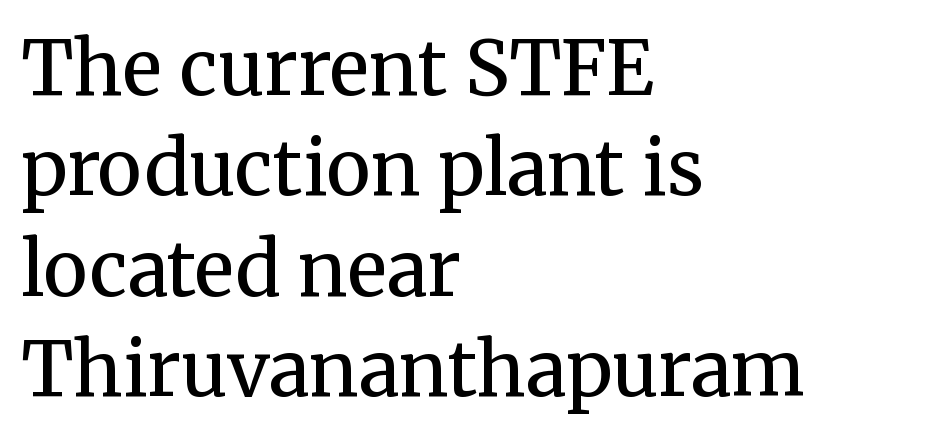
{"serif": "yes", "italic": "no", "bold": "no", "weight": "regular", "width": "normal", "stroke_contrast": "medium", "x_height": "medium", "monospaced": "no", "underline": "no", "align": "left", "line_spacing": "normal", "line_spacing_ratio": 1.34, "letter_spacing": "normal", "letter_spacing_em": 0.0, "glyph_px": 75}
